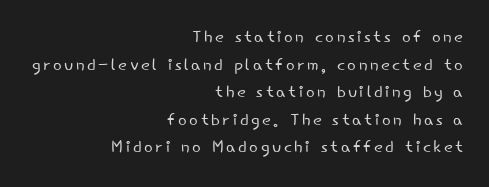
{"italic": "no", "bold": "no", "underline": "no", "align": "right", "line_spacing_ratio": 1.2, "glyph_px": 23}
